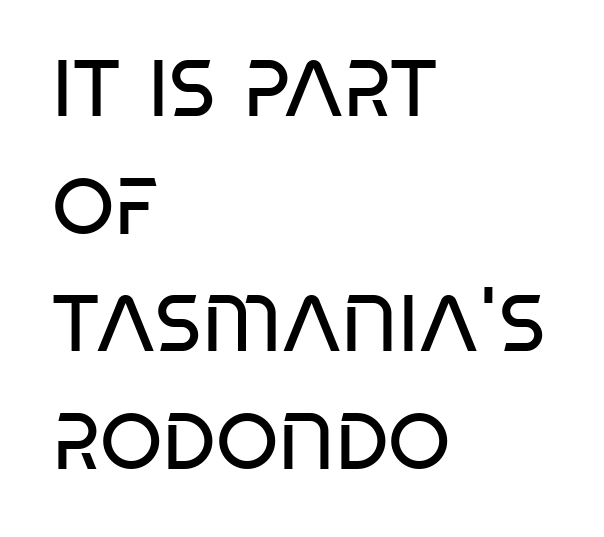
Think standard paragraph weight, or any step lighter than that. Beneath every word, the page is bare. Varying glyph widths throughout — classic text-font behaviour. Italic: no, the glyphs are upright roman. Casual observation: everything's shoved over to the left. The passage shown stacks its lines at a standard gap.
